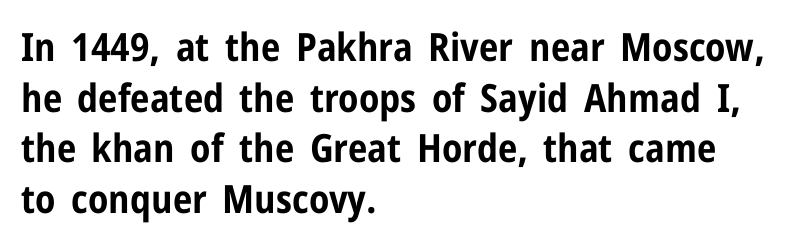
{"serif": "no", "italic": "no", "bold": "yes", "weight": "bold", "width": "condensed", "stroke_contrast": "low", "x_height": "medium", "monospaced": "no", "underline": "no", "align": "left", "line_spacing": "normal", "line_spacing_ratio": 1.3, "letter_spacing": "normal", "letter_spacing_em": 0.0, "glyph_px": 39}
